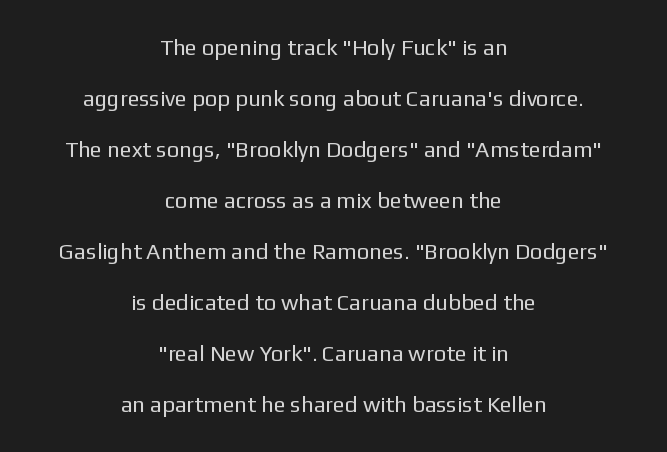
The image shows 22 px text type, upright; set centered, loose line spacing (2.32x), normal letter spacing, not underlined.
